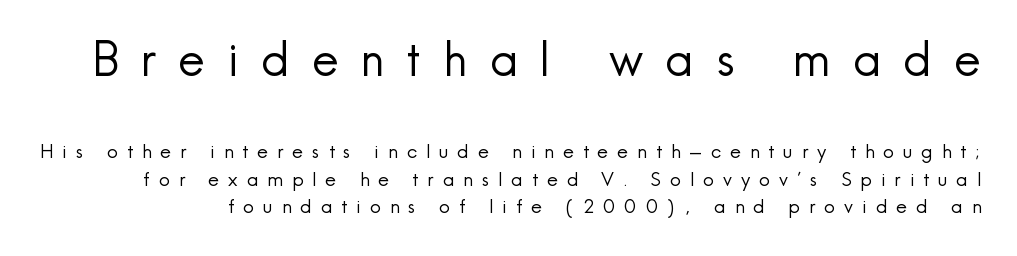
{"serif": "no", "italic": "no", "bold": "no", "weight": "regular", "width": "normal", "x_height": "small", "monospaced": "no", "underline": "no", "line_spacing": "normal", "line_spacing_ratio": 1.44, "letter_spacing": "wide", "letter_spacing_em": 0.48, "larger_block": "first", "size_ratio": 2.47, "glyph_px": 47}
